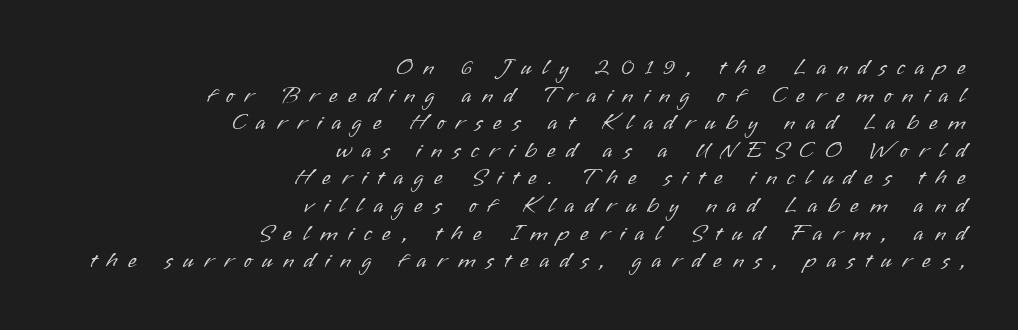
{"bold": "no", "underline": "no", "align": "right", "line_spacing_ratio": 1.2, "letter_spacing": "wide", "letter_spacing_em": 0.46, "glyph_px": 23}
